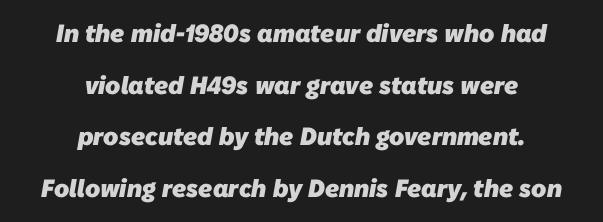
{"bold": "yes", "underline": "no", "align": "center", "line_spacing": "loose", "line_spacing_ratio": 2.07, "letter_spacing": "normal", "letter_spacing_em": 0.0, "glyph_px": 25}
